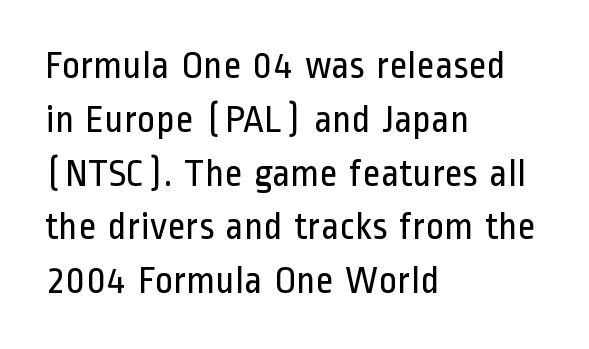
{"serif": "no", "italic": "no", "bold": "no", "weight": "regular", "width": "condensed", "stroke_contrast": "low", "x_height": "medium", "monospaced": "no", "underline": "no", "align": "left", "line_spacing": "normal", "line_spacing_ratio": 1.38, "letter_spacing": "normal", "letter_spacing_em": 0.0, "glyph_px": 39}
